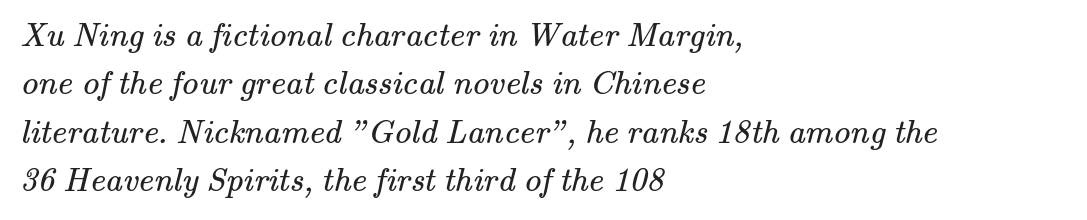
{"serif": "yes", "bold": "no", "weight": "regular", "width": "normal", "stroke_contrast": "medium", "x_height": "small", "monospaced": "no", "underline": "no", "align": "left", "line_spacing": "normal", "line_spacing_ratio": 1.42, "letter_spacing": "normal", "letter_spacing_em": 0.0, "glyph_px": 34}
